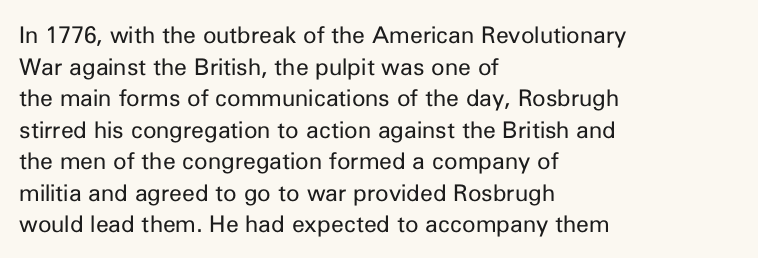
Q: Is the text bold? A: No.
Q: Is the text italic (slanted)? A: No, it is upright.
Q: Is the text underlined? A: No.
Q: How is the paragraph aligned? A: Left-aligned.
Q: Is the spacing between letters normal or unusually wide? A: Normal.
Q: Is the spacing between lines tight, normal or loose? A: Normal.
